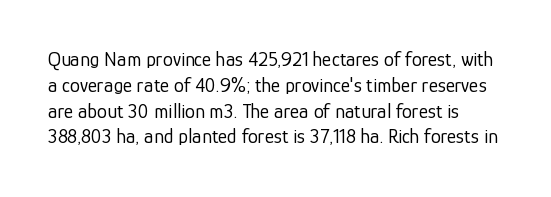
Q: Is the text bold? A: No.
Q: Is the text italic (slanted)? A: No, it is upright.
Q: Is the text underlined? A: No.
Q: Is the spacing between letters normal or unusually wide? A: Normal.
Q: Is the spacing between lines tight, normal or loose? A: Normal.
